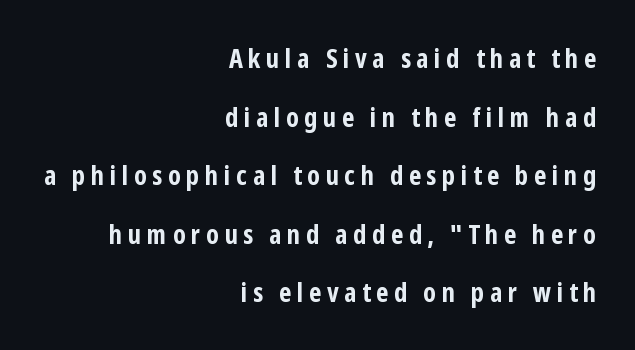
The line-height multiplier appears high, well above default. This rendering uses right alignment, leaving the left contour irregular. The words here are not underlined. Between one letter and the next there's a generous, obvious gap. Stroke thickness is high; the sample reads as a true bold. Is there any slant? The stems are plumb.
